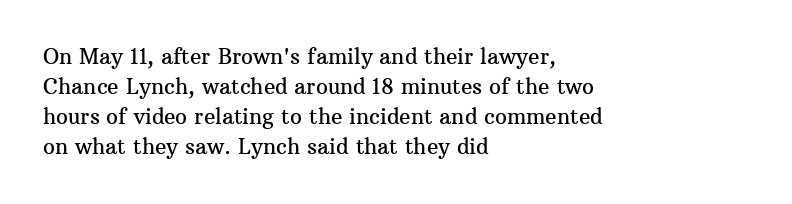
The gaps between neighbouring characters are ordinary and unremarkable. This rendering uses left alignment, leaving the right contour irregular. Horizontal bands of white between lines are of average thickness. The strip under each line holds only bare page. It's the straight-up-and-down kind of type.
